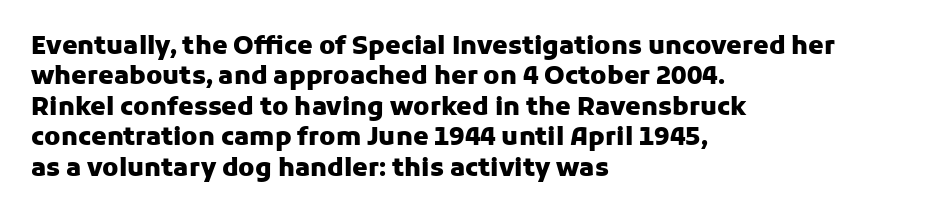
{"italic": "no", "bold": "yes", "underline": "no", "align": "left", "line_spacing_ratio": 1.22, "letter_spacing": "normal", "letter_spacing_em": 0.0, "glyph_px": 25}
